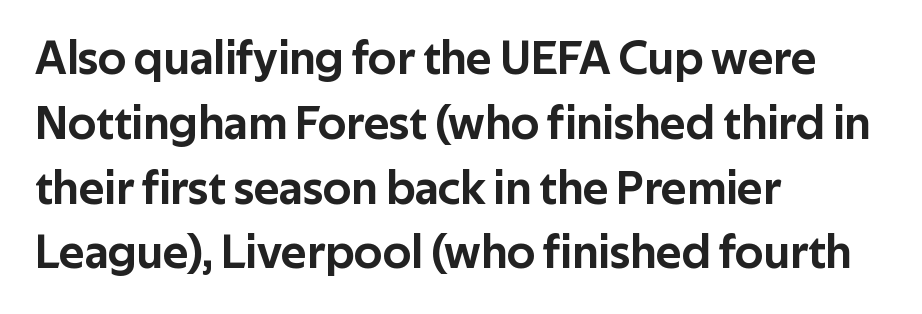
The image shows 48 px sans-serif type, upright; set left-aligned, normal line spacing (1.35x), normal letter spacing, not underlined; low stroke contrast and a medium x-height.
